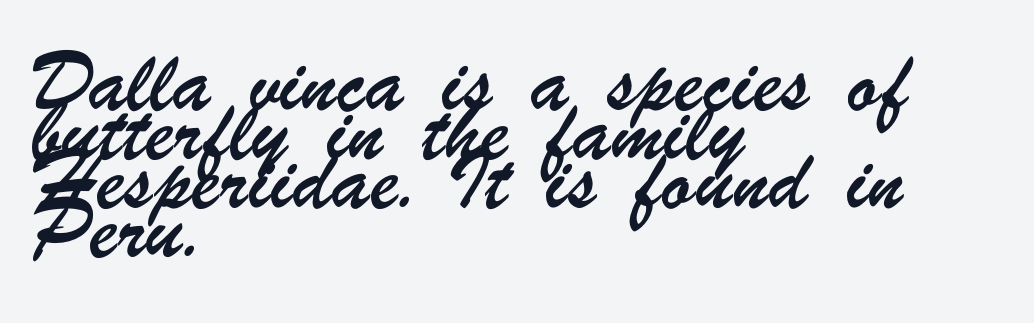
{"serif": "no", "width": "condensed", "stroke_contrast": "low", "x_height": "small", "monospaced": "no", "underline": "no", "align": "left", "line_spacing": "normal", "line_spacing_ratio": 1.29, "letter_spacing": "normal", "letter_spacing_em": 0.0, "glyph_px": 38}
